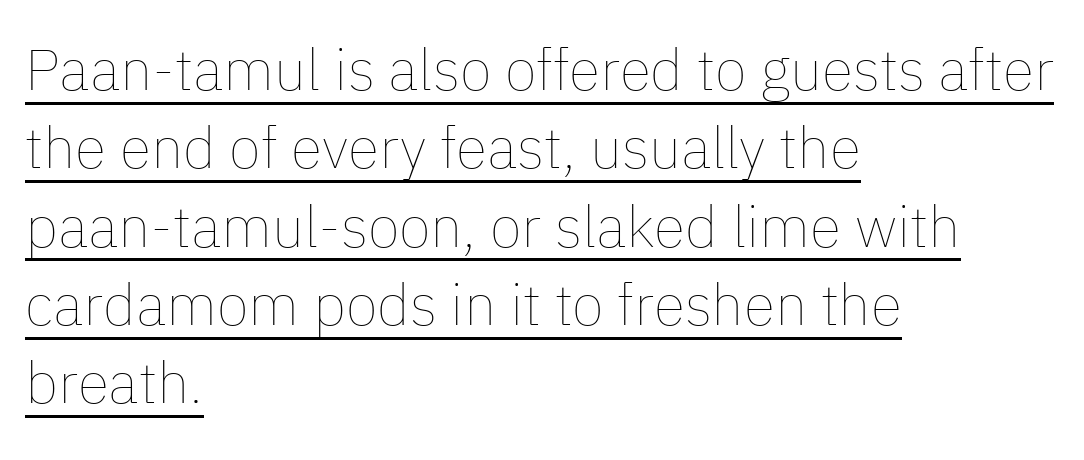
Q: Is the text bold? A: No.
Q: Is the text italic (slanted)? A: No, it is upright.
Q: Is the text underlined? A: Yes.
Q: How is the paragraph aligned? A: Left-aligned.
Q: Is the spacing between letters normal or unusually wide? A: Normal.
Q: Is the spacing between lines tight, normal or loose? A: Normal.
Q: Width (condensed, normal, or wide)? A: Normal.
Q: Stroke contrast? A: Low.
Q: x-height? A: Medium.
Q: Monospaced? A: No.
